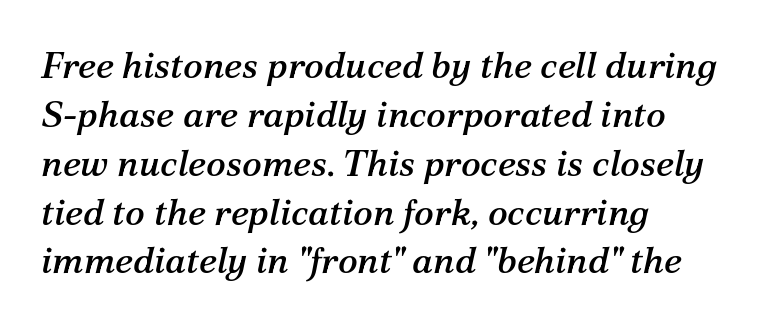
Q: Is the text italic (slanted)? A: Yes, it leans right by about 12 degrees.
Q: Is the typeface a serif or a sans-serif typeface? A: Serif.
Q: Is the text underlined? A: No.
Q: How is the paragraph aligned? A: Left-aligned.
Q: Is the spacing between letters normal or unusually wide? A: Normal.
Q: Is the spacing between lines tight, normal or loose? A: Normal.
Q: Width (condensed, normal, or wide)? A: Normal.
Q: Stroke contrast? A: Medium.
Q: x-height? A: Medium.
Q: Monospaced? A: No.
